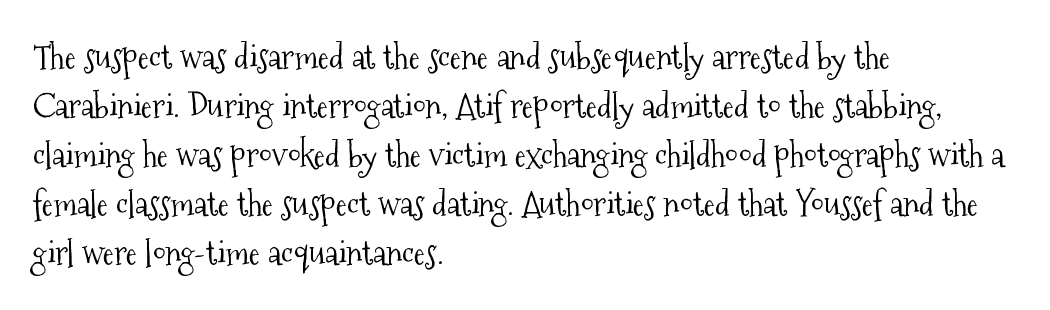
{"serif": "yes", "italic": "no", "bold": "no", "weight": "light", "width": "condensed", "stroke_contrast": "medium", "x_height": "medium", "monospaced": "no", "underline": "no", "align": "left", "line_spacing": "normal", "line_spacing_ratio": 1.44, "letter_spacing": "normal", "letter_spacing_em": 0.0, "glyph_px": 34}
